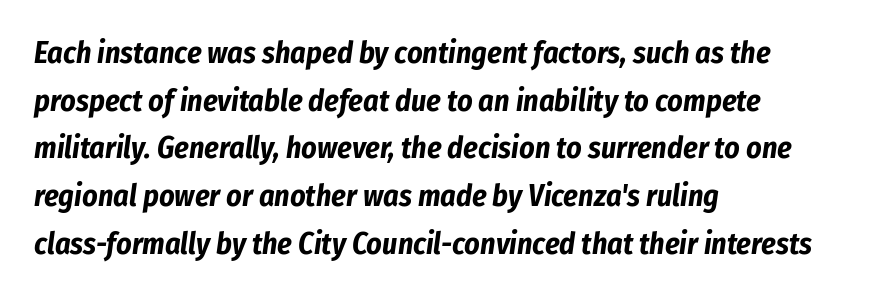
Q: Is the text bold? A: Yes.
Q: Is the text italic (slanted)? A: Yes, it leans right by about 8 degrees.
Q: Is the text underlined? A: No.
Q: How is the paragraph aligned? A: Left-aligned.
Q: Is the spacing between letters normal or unusually wide? A: Normal.
Q: Is the spacing between lines tight, normal or loose? A: Normal.
Q: Width (condensed, normal, or wide)? A: Condensed.
Q: Stroke contrast? A: Low.
Q: x-height? A: Medium.
Q: Monospaced? A: No.
